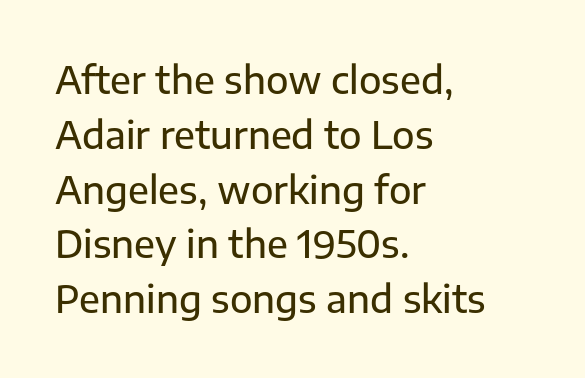
This rendering employs a face without finishing strokes, i.e., a sans-serif. The face used here is rendered with its standard letterfit. In CSS terms this would be text-align: left. Ascenders rise straight up at ninety degrees.
